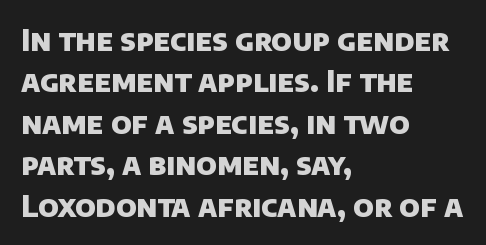
The image shows 29 px heavy sans-serif type; set left-aligned, normal line spacing (1.43x), normal letter spacing, not underlined; low stroke contrast and a large x-height.
